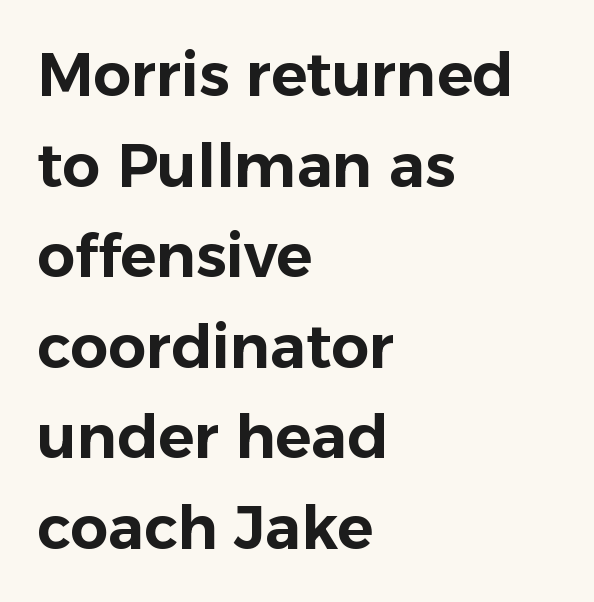
{"serif": "no", "italic": "no", "width": "normal", "stroke_contrast": "low", "x_height": "medium", "monospaced": "no", "underline": "no", "align": "left", "line_spacing": "normal", "line_spacing_ratio": 1.51, "letter_spacing": "normal", "letter_spacing_em": 0.0, "glyph_px": 60}
